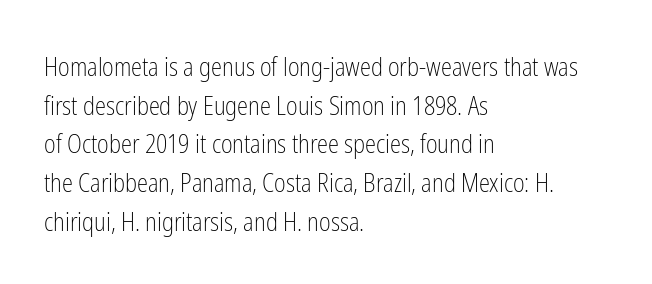
Notice how descenders clear the ascenders below comfortably — that's standard leading. Posture: vertical. Letter spacing: default. This rendering uses left alignment, leaving the right contour irregular.
